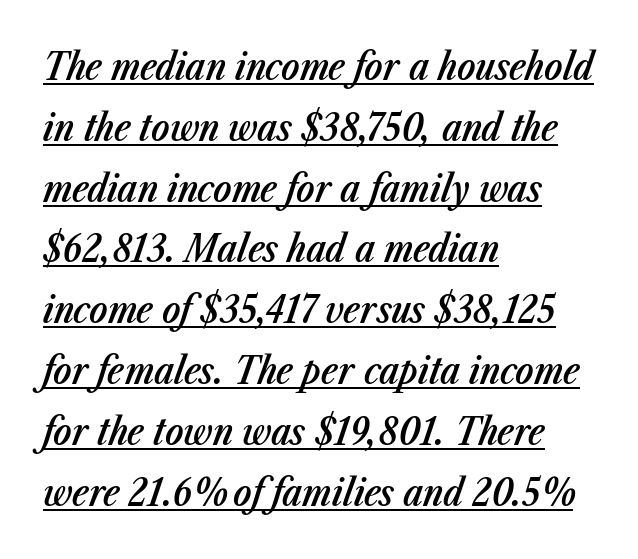
Do the characters align in a grid? No, the font is proportional. Each line of the rendering has a horizontal stroke beneath the glyphs. Rows of type keep a routine distance in the vertical direction. Slightly chunky letters — semibold, I'd say, not full bold. Here the glyphs are tracked normally, forming tight word shapes.
